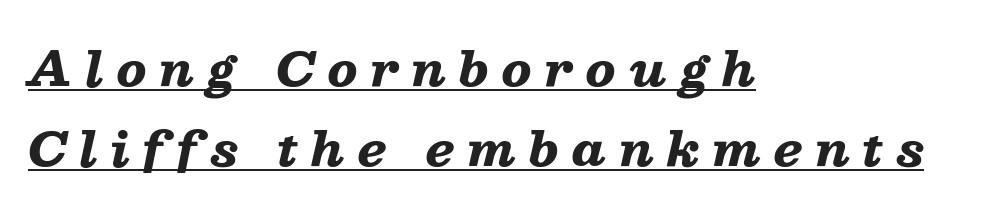
Q: Is the text bold? A: Yes.
Q: Is the text italic (slanted)? A: Yes, it leans right by about 13 degrees.
Q: Is the text underlined? A: Yes.
Q: How is the paragraph aligned? A: Left-aligned.
Q: Is the spacing between letters normal or unusually wide? A: Unusually wide.
Q: Width (condensed, normal, or wide)? A: Wide.
Q: Stroke contrast? A: Low.
Q: x-height? A: Medium.
Q: Monospaced? A: No.
